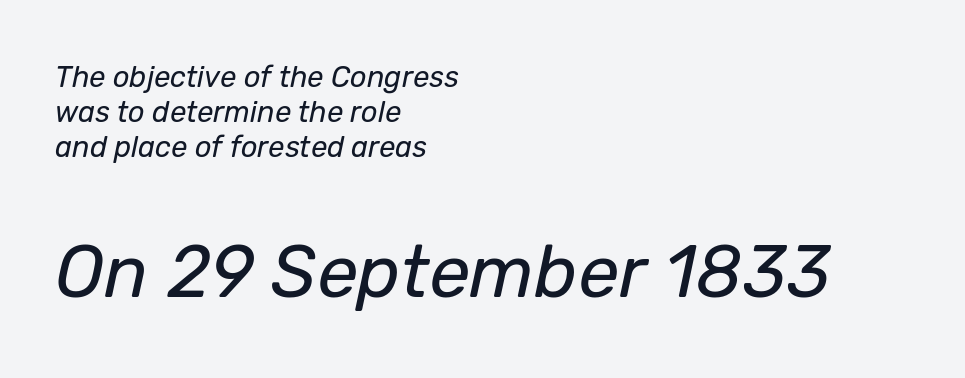
{"italic": "yes", "lean": "right", "slant_degrees": 12, "bold": "no", "weight": "regular", "width": "normal", "stroke_contrast": "low", "x_height": "medium", "monospaced": "no", "underline": "no", "align": "left", "line_spacing_ratio": 1.2, "letter_spacing": "normal", "letter_spacing_em": 0.0, "larger_block": "second", "size_ratio": 2.52, "glyph_px": 73}
